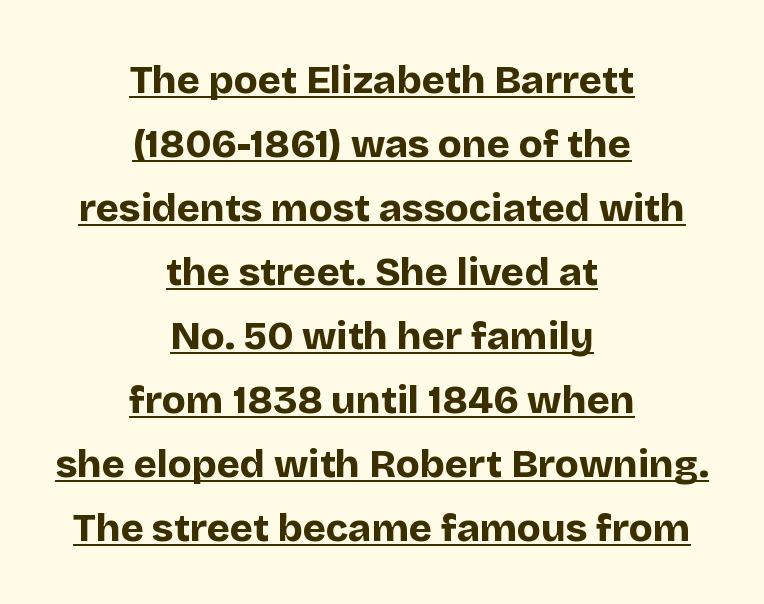
Q: Is the text bold? A: Yes.
Q: Is the text italic (slanted)? A: No, it is upright.
Q: Is the typeface a serif or a sans-serif typeface? A: Sans-serif.
Q: Is the text underlined? A: Yes.
Q: How is the paragraph aligned? A: Centered.
Q: Is the spacing between letters normal or unusually wide? A: Normal.
Q: Is the spacing between lines tight, normal or loose? A: Normal.
Q: Width (condensed, normal, or wide)? A: Normal.
Q: Stroke contrast? A: Low.
Q: x-height? A: Large.
Q: Monospaced? A: No.
